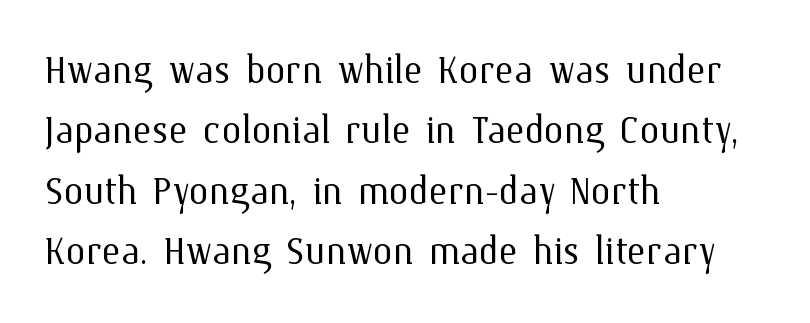
The image shows 50 px light type, upright; set left-aligned, line spacing 1.21x, normal letter spacing, not underlined; medium stroke contrast and a medium x-height.
